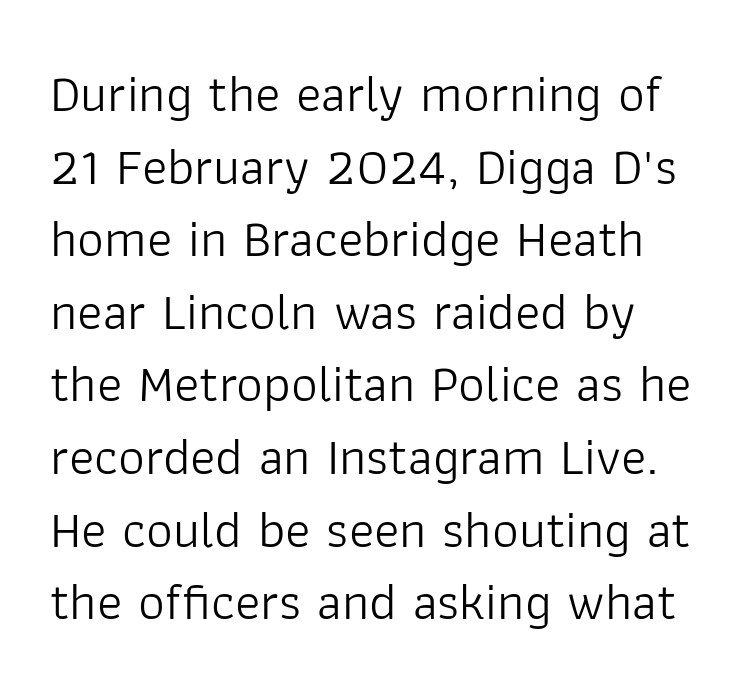
The image shows 53 px light sans-serif type, upright; set left-aligned, normal line spacing (1.37x), normal letter spacing, not underlined; low stroke contrast and a medium x-height.
